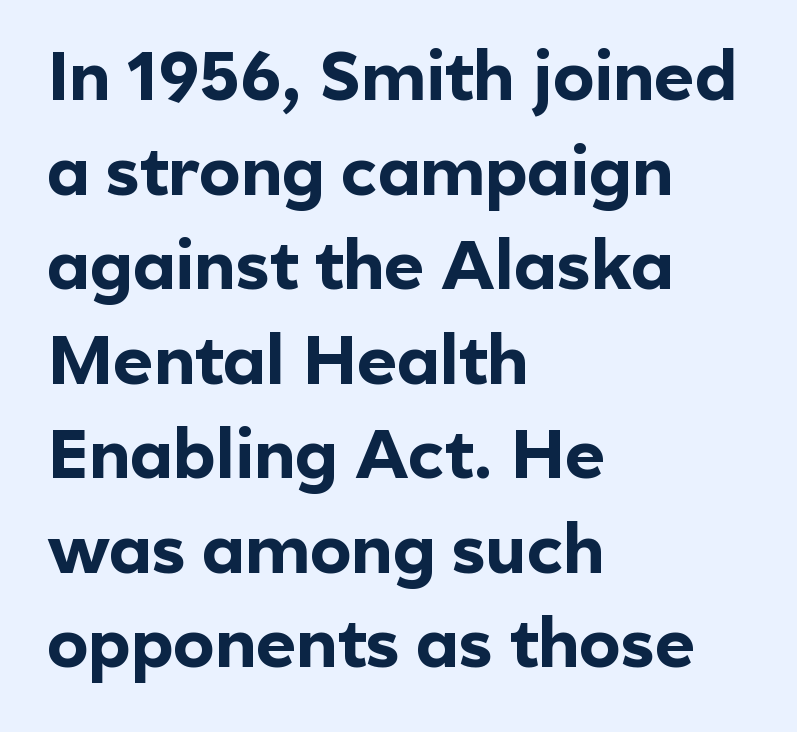
Q: Is the text bold? A: Yes.
Q: Is the text italic (slanted)? A: No, it is upright.
Q: Is the typeface a serif or a sans-serif typeface? A: Sans-serif.
Q: Is the text underlined? A: No.
Q: How is the paragraph aligned? A: Left-aligned.
Q: Is the spacing between letters normal or unusually wide? A: Normal.
Q: Is the spacing between lines tight, normal or loose? A: Normal.
Q: Width (condensed, normal, or wide)? A: Normal.
Q: x-height? A: Medium.
Q: Monospaced? A: No.
